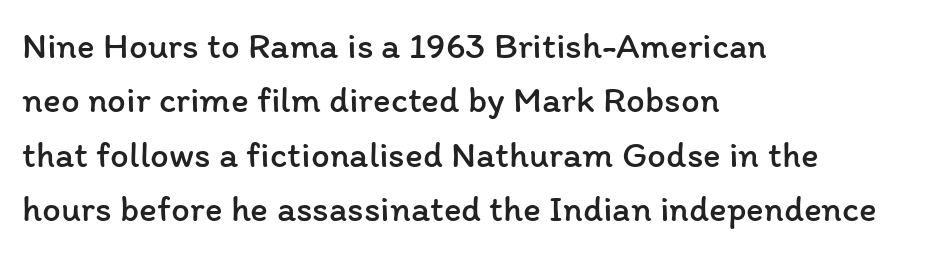
The image shows 37 px regular-weight type, upright; set left-aligned, normal line spacing (1.47x), normal letter spacing, not underlined; low stroke contrast and a medium x-height.
